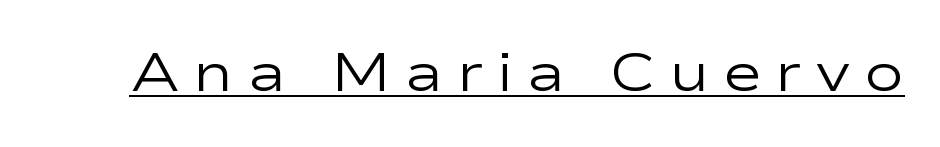
{"serif": "no", "italic": "no", "bold": "no", "weight": "regular", "width": "wide", "stroke_contrast": "low", "x_height": "medium", "monospaced": "no", "underline": "yes", "letter_spacing": "wide", "letter_spacing_em": 0.24, "glyph_px": 54}
